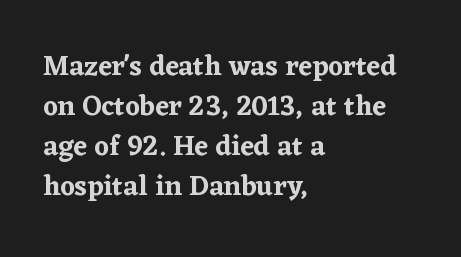
Caption: standard tracking, unaltered. The type sits square on the baseline with zero lean. The passage shown is typeset with a serif family. The space between consecutive lines is moderate. Is this a fixed-width face? No — the glyphs have proportional, varying widths.
